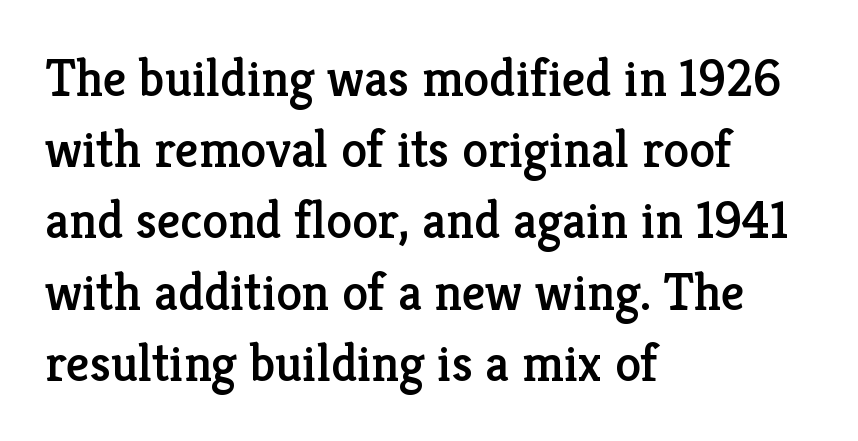
Compared with typical paragraphs, the rows here are spaced about the same. The words here are not underlined. What stands out about the letter spacing? Nothing — it is the standard amount. Old-style or modern, the face here clearly has serifs.
